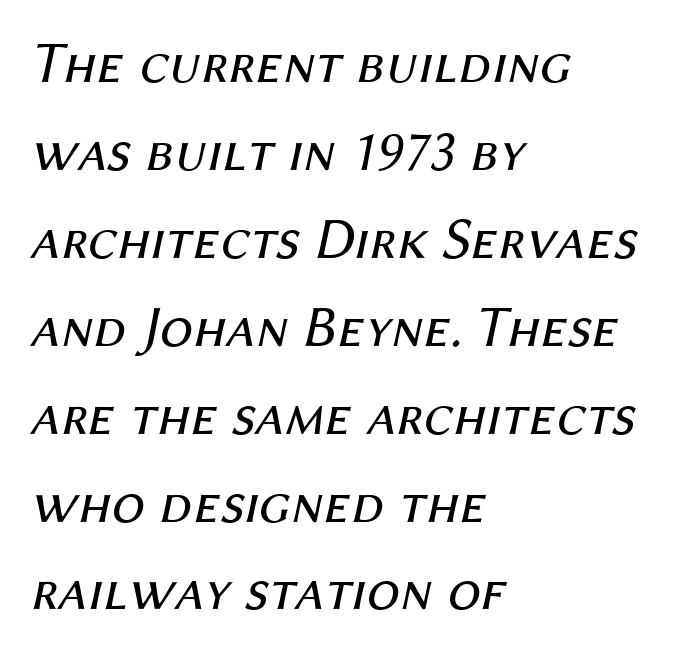
The image shows 59 px regular-weight type, italic (leaning right); set left-aligned, normal line spacing (1.49x), normal letter spacing, not underlined; medium stroke contrast and a medium x-height.
